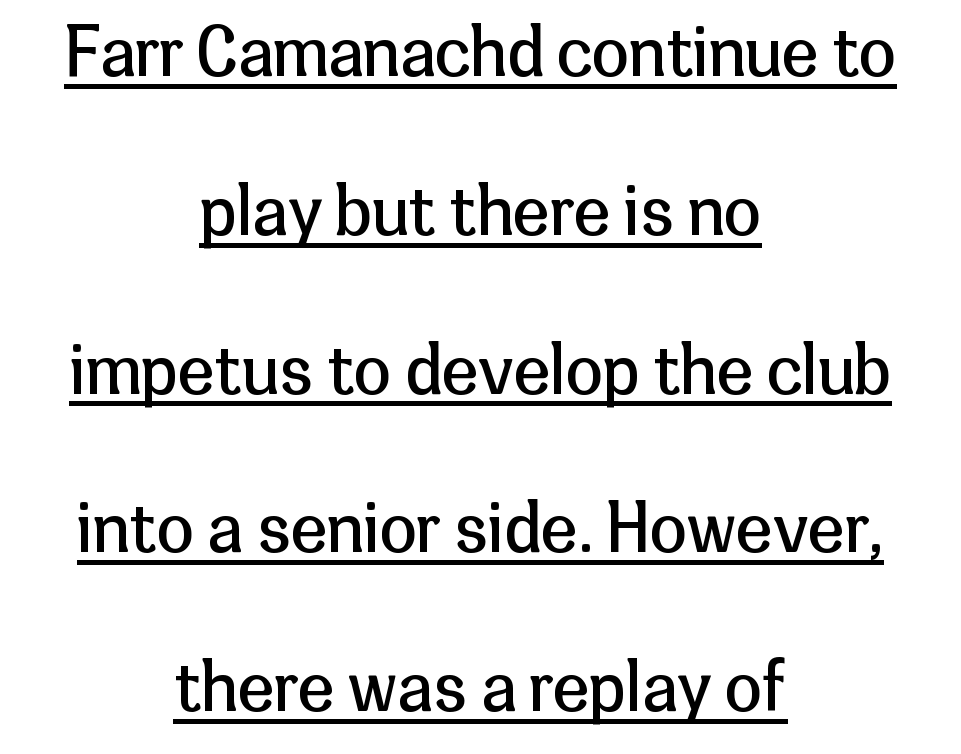
Q: Is the text bold? A: No.
Q: Is the text italic (slanted)? A: No, it is upright.
Q: Is the typeface a serif or a sans-serif typeface? A: Sans-serif.
Q: Is the text underlined? A: Yes.
Q: How is the paragraph aligned? A: Centered.
Q: Is the spacing between letters normal or unusually wide? A: Normal.
Q: Is the spacing between lines tight, normal or loose? A: Loose.
Q: Width (condensed, normal, or wide)? A: Normal.
Q: Stroke contrast? A: Low.
Q: x-height? A: Medium.
Q: Monospaced? A: No.
